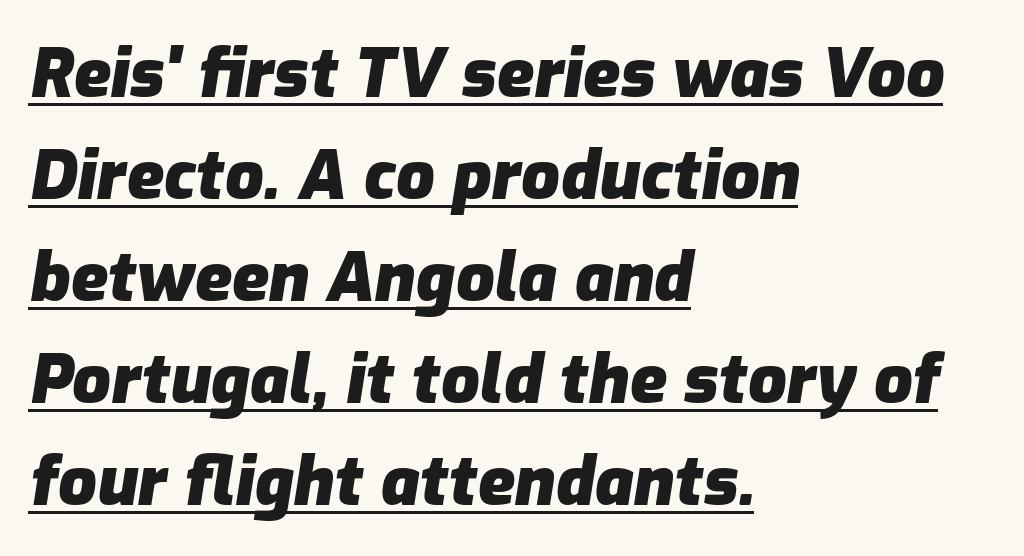
{"italic": "yes", "lean": "right", "slant_degrees": 9, "bold": "yes", "weight": "heavy", "width": "normal", "stroke_contrast": "low", "x_height": "medium", "monospaced": "no", "underline": "yes", "align": "left", "line_spacing": "normal", "line_spacing_ratio": 1.5, "letter_spacing": "normal", "letter_spacing_em": 0.0, "glyph_px": 68}
